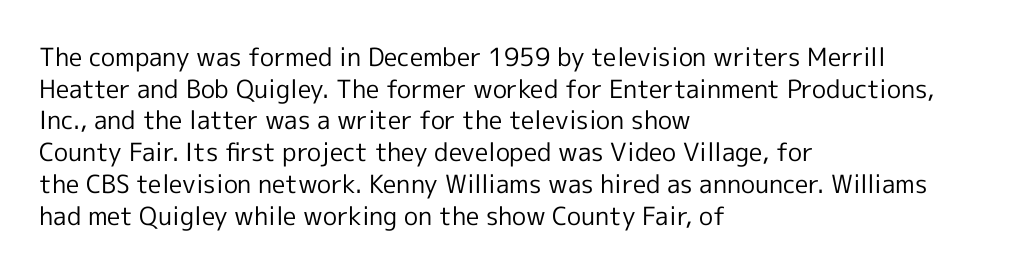
The characters are drawn with everyday or finer stroke widths. The string is rendered with underlining switched off. Leading matches the norm, producing a regular column. This sample uses plain, unmodified letter spacing.
